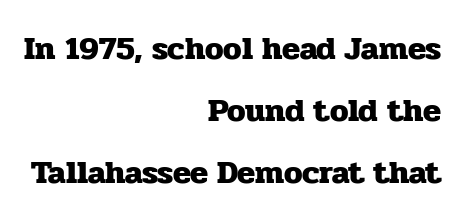
The image shows 33 px heavy serif type, upright; set right-aligned, line spacing 1.88x, normal letter spacing, not underlined; low stroke contrast and a medium x-height.
